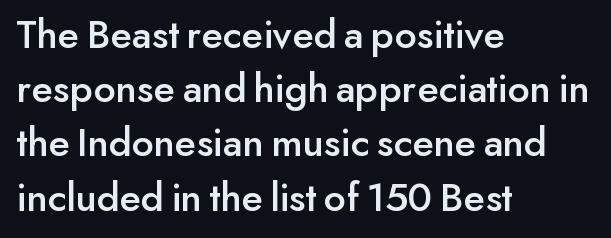
{"serif": "no", "italic": "no", "width": "normal", "stroke_contrast": "low", "x_height": "small", "monospaced": "no", "underline": "no", "align": "left", "line_spacing": "normal", "line_spacing_ratio": 1.29, "letter_spacing": "normal", "letter_spacing_em": 0.0, "glyph_px": 42}
